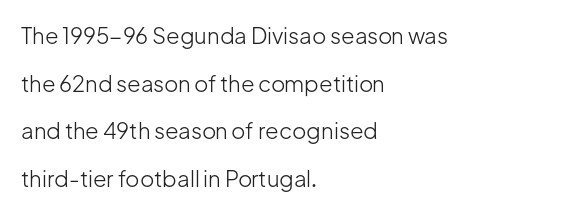
{"italic": "no", "bold": "no", "underline": "no", "align": "left", "line_spacing": "loose", "line_spacing_ratio": 2.16, "letter_spacing": "normal", "letter_spacing_em": 0.0, "glyph_px": 22}
